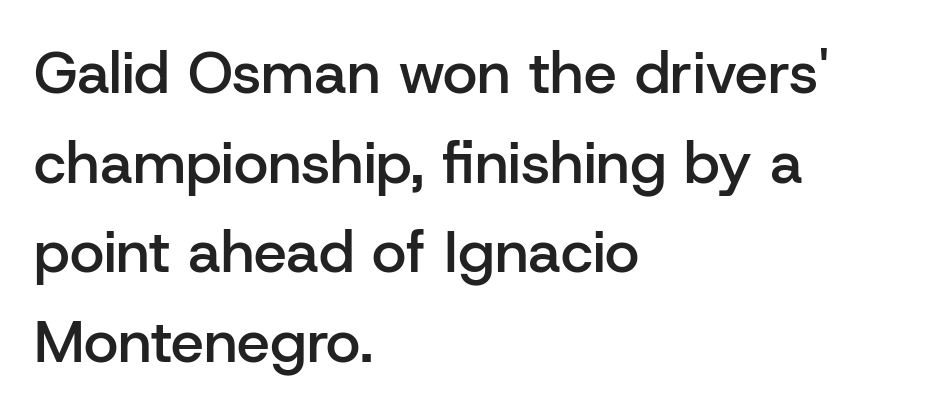
{"serif": "no", "italic": "no", "bold": "semi", "weight": "semibold", "width": "normal", "stroke_contrast": "low", "x_height": "medium", "monospaced": "no", "underline": "no", "align": "left", "line_spacing": "normal", "line_spacing_ratio": 1.52, "letter_spacing": "normal", "letter_spacing_em": 0.0, "glyph_px": 59}
